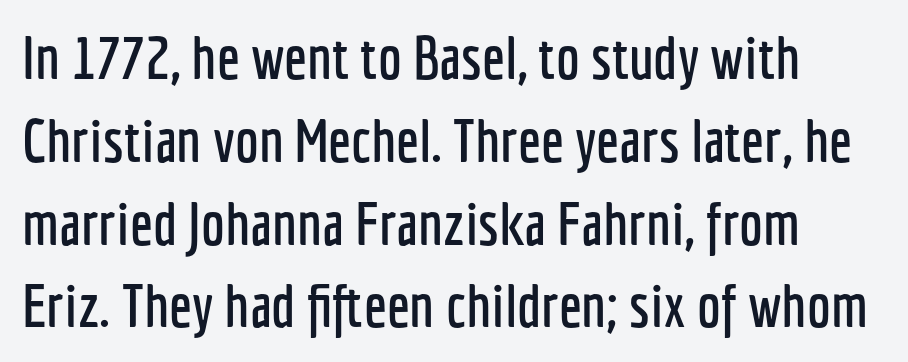
Q: Is the text italic (slanted)? A: No, it is upright.
Q: Is the typeface a serif or a sans-serif typeface? A: Sans-serif.
Q: Is the text underlined? A: No.
Q: How is the paragraph aligned? A: Left-aligned.
Q: Is the spacing between letters normal or unusually wide? A: Normal.
Q: Is the spacing between lines tight, normal or loose? A: Normal.
Q: Width (condensed, normal, or wide)? A: Condensed.
Q: Stroke contrast? A: Low.
Q: x-height? A: Medium.
Q: Monospaced? A: No.
